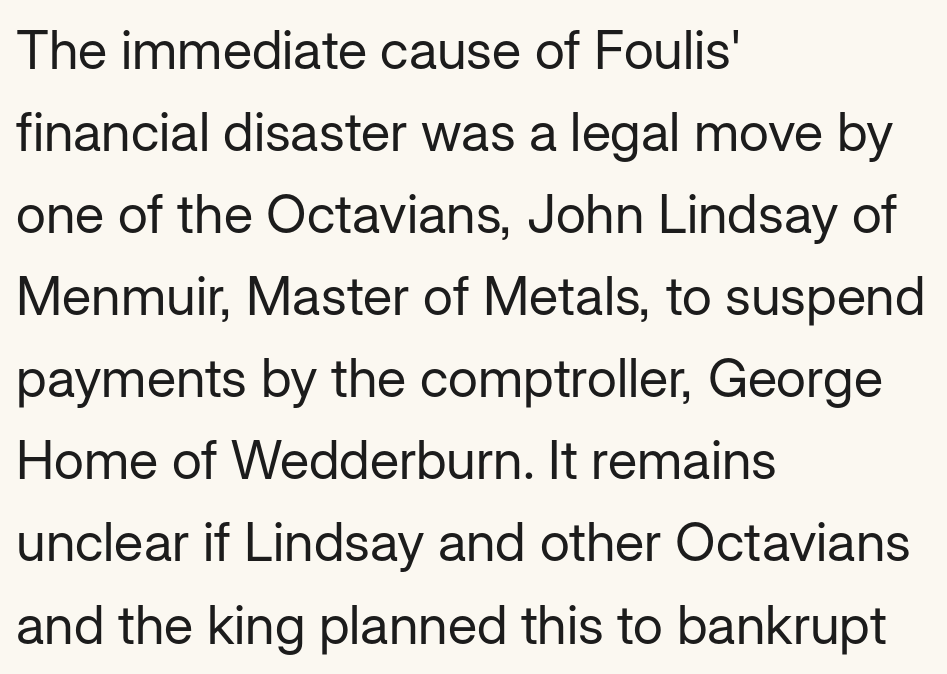
The image shows 54 px regular-weight sans-serif type, upright; set left-aligned, normal line spacing (1.52x), normal letter spacing, not underlined; low stroke contrast and a medium x-height.
